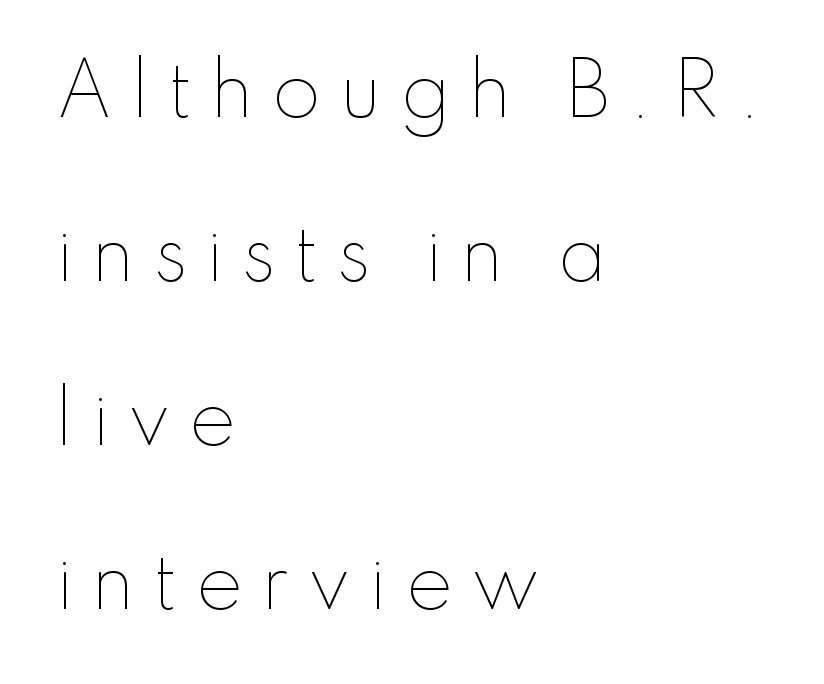
The image shows 71 px thin type, upright; set left-aligned, loose line spacing (2.31x), unusually wide letter spacing (+0.25 em), not underlined; low stroke contrast and a small x-height.
